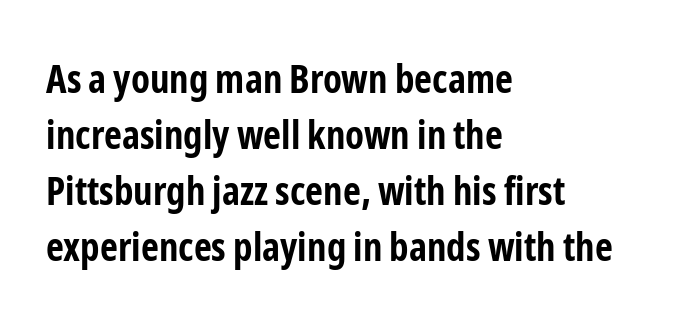
Each letter keeps its own natural width here, so spacing adapts to shape. In terms of letterspacing, this is plain default setting. Each glyph is drawn with heavy, bold strokes. Stroke terminals: plain, sans-serif.
